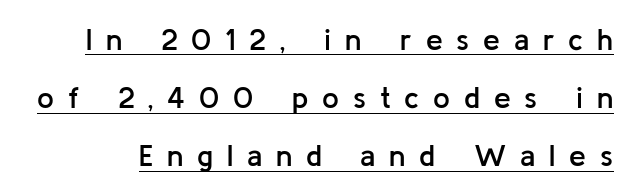
The image shows 30 px semibold sans-serif type, upright; set loose line spacing (1.94x), unusually wide letter spacing (+0.46 em), underlined; low stroke contrast and a medium x-height.
